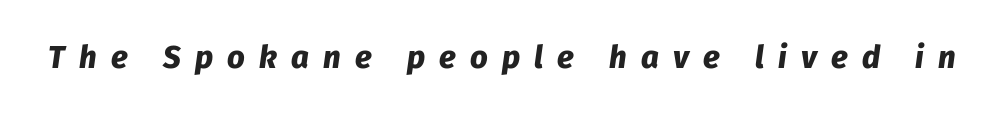
Q: Is the text bold? A: Yes.
Q: Is the text italic (slanted)? A: Yes, it leans right by about 8 degrees.
Q: Is the text underlined? A: No.
Q: Is the spacing between letters normal or unusually wide? A: Unusually wide.
Q: Width (condensed, normal, or wide)? A: Normal.
Q: Stroke contrast? A: Low.
Q: x-height? A: Medium.
Q: Monospaced? A: No.
